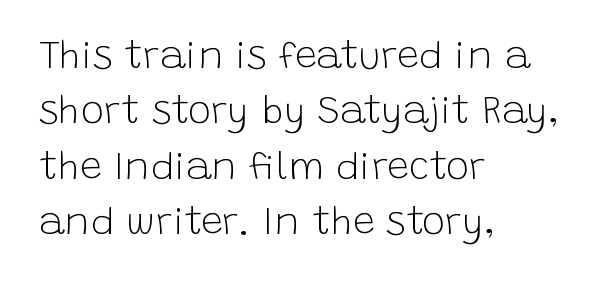
Q: Is the text bold? A: No.
Q: Is the text italic (slanted)? A: No, it is upright.
Q: Is the typeface a serif or a sans-serif typeface? A: Sans-serif.
Q: Is the text underlined? A: No.
Q: How is the paragraph aligned? A: Left-aligned.
Q: Is the spacing between letters normal or unusually wide? A: Normal.
Q: Is the spacing between lines tight, normal or loose? A: Normal.
Q: Width (condensed, normal, or wide)? A: Normal.
Q: Stroke contrast? A: Low.
Q: x-height? A: Large.
Q: Monospaced? A: No.
